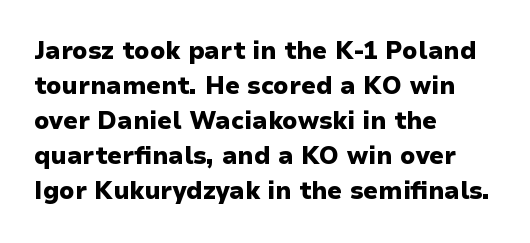
A classic flush-left, rag-right setting is used for this passage. The strokes are fattened all the way to bold. Plain, unruled lines of type. Tracking value appears to be zero — textbook default spacing.
